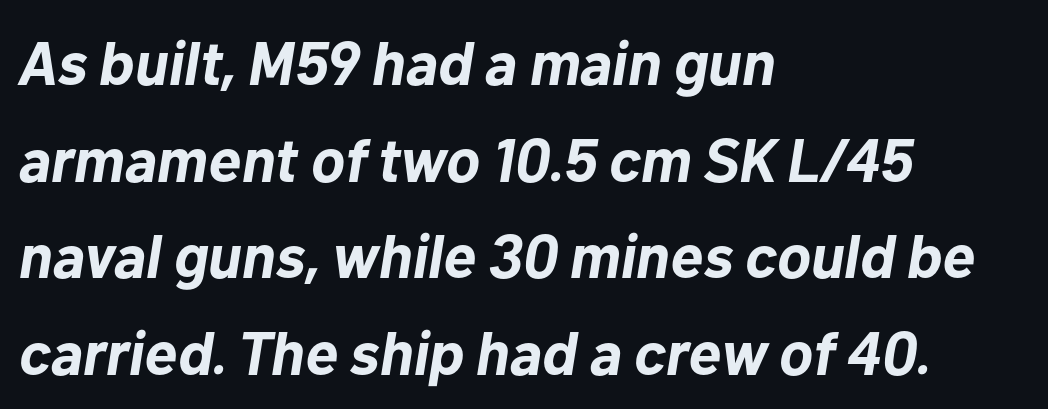
Is this a fixed-width face? No — the glyphs have proportional, varying widths. Plenty of ink on the page — the face is bold. Regarding leading, the lines here are spaced in the standard way. The face used here is rendered with its standard letterfit.
